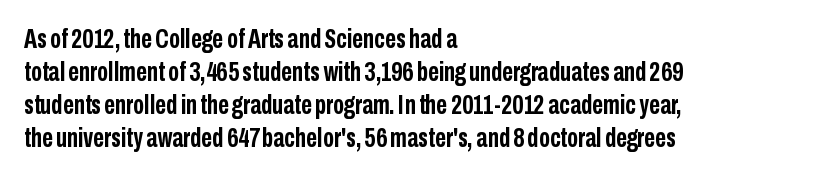
{"italic": "no", "bold": "yes", "underline": "no", "align": "left", "line_spacing_ratio": 1.22, "letter_spacing": "normal", "letter_spacing_em": 0.0, "glyph_px": 27}
